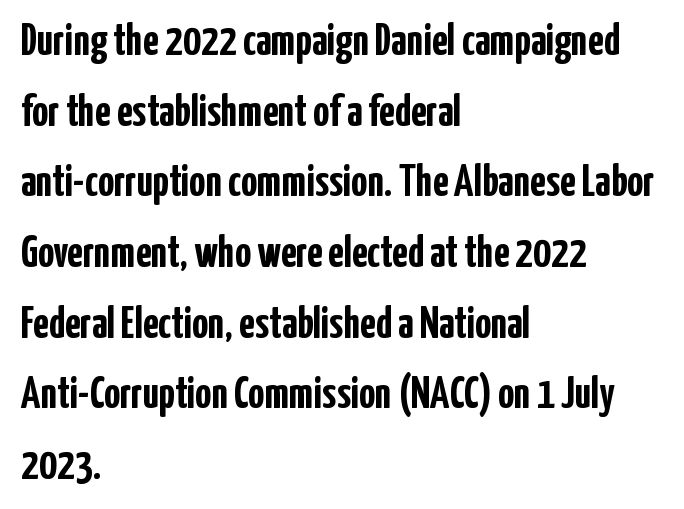
Character widths vary here, with narrow letters taking less room than wide ones. A classic flush-left, rag-right setting is used for this passage. Strokes here are thick enough to call this a true bold. The baseline area is clear. The lettering stays uniformly vertical, giving the passage a roman look.
